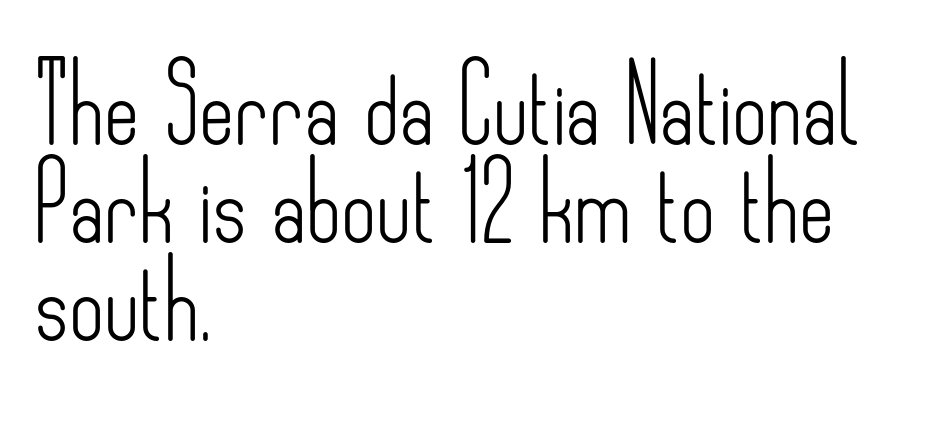
Q: Is the text bold? A: No.
Q: Is the text italic (slanted)? A: No, it is upright.
Q: Is the typeface a serif or a sans-serif typeface? A: Sans-serif.
Q: Is the text underlined? A: No.
Q: How is the paragraph aligned? A: Left-aligned.
Q: Is the spacing between letters normal or unusually wide? A: Normal.
Q: Is the spacing between lines tight, normal or loose? A: Normal.
Q: Width (condensed, normal, or wide)? A: Condensed.
Q: Stroke contrast? A: Low.
Q: x-height? A: Small.
Q: Monospaced? A: No.
